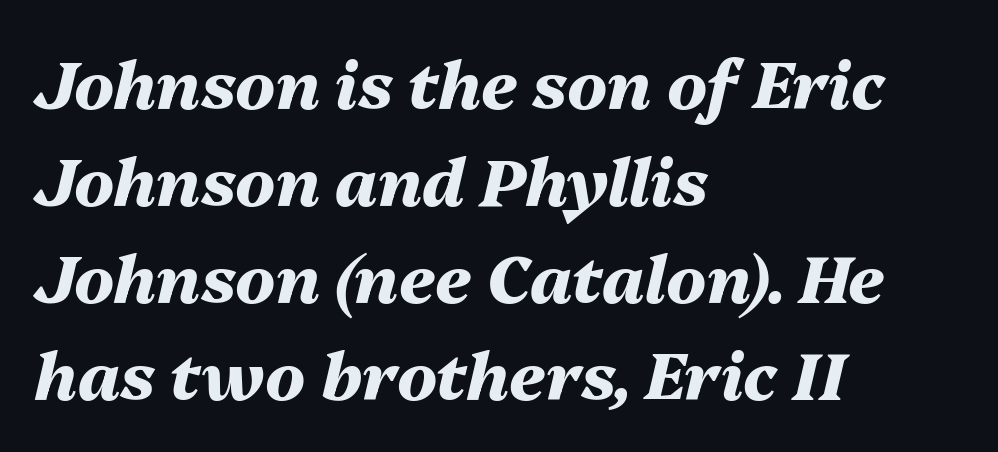
The line texture is even and compact thanks to regular tracking. This is oblique type, the kind used for emphasis or titles. This sample is left-justified, so line endings fall wherever the words run out. A bare baseline throughout the passage.
